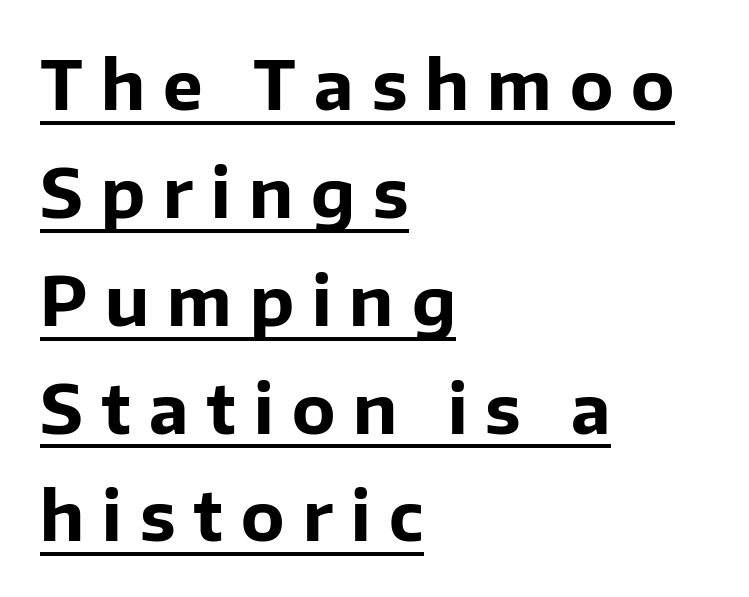
Baseline-to-baseline distance is the conventional proportion of letter height. Classification — sans serif. These lines are rendered in a variable-pitch font. A roman cut, with each character standing at attention. Caption: lettering with a line underneath. You could only call the tracking loose — the letters float apart.
